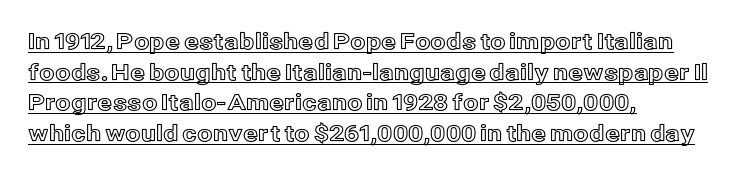
Like a heading marked for emphasis, these lines bear an underscore. Layout note: lines flush left. The tracking reads as untouched default to a designer's eye. Do the letters lean? They stand straight.
